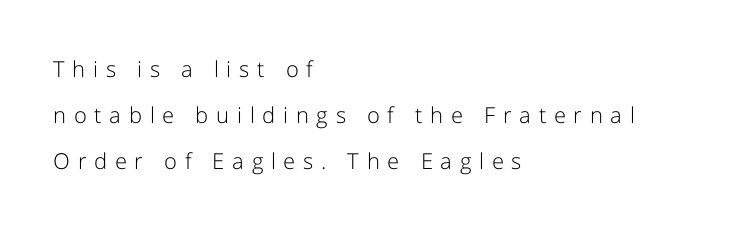
The image shows 22 px text type, upright; set left-aligned, loose line spacing (2.09x), unusually wide letter spacing (+0.35 em), not underlined.
